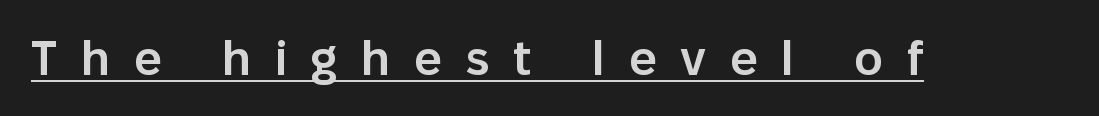
Q: Is the text bold? A: Semi-bold.
Q: Is the text italic (slanted)? A: No, it is upright.
Q: Is the typeface a serif or a sans-serif typeface? A: Sans-serif.
Q: Is the text underlined? A: Yes.
Q: Is the spacing between letters normal or unusually wide? A: Unusually wide.
Q: Width (condensed, normal, or wide)? A: Normal.
Q: Stroke contrast? A: Low.
Q: x-height? A: Medium.
Q: Monospaced? A: No.
